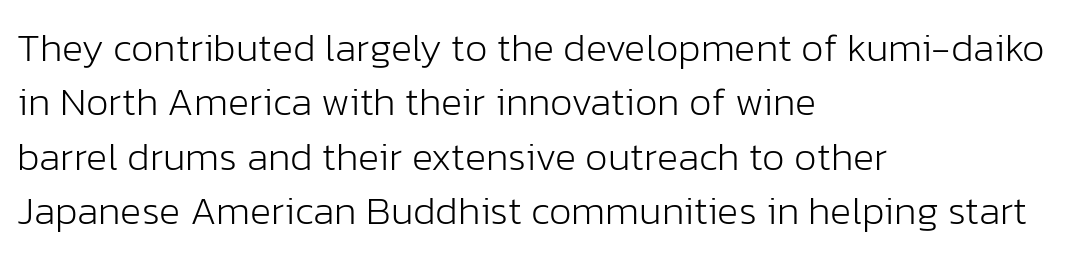
Leftover space on each line is placed entirely after the last word. The lines sit at an ordinary, default distance from one another. Tall strokes in this sample are plumb rather than angled. The glyphs are unaccompanied by any horizontal stroke below them.
